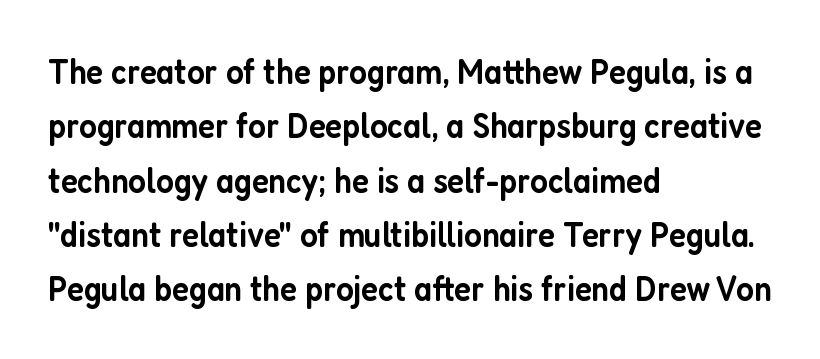
{"serif": "no", "italic": "no", "bold": "semi", "weight": "semibold", "width": "condensed", "stroke_contrast": "low", "x_height": "medium", "monospaced": "no", "underline": "no", "align": "left", "line_spacing": "normal", "line_spacing_ratio": 1.51, "letter_spacing": "normal", "letter_spacing_em": 0.0, "glyph_px": 36}
